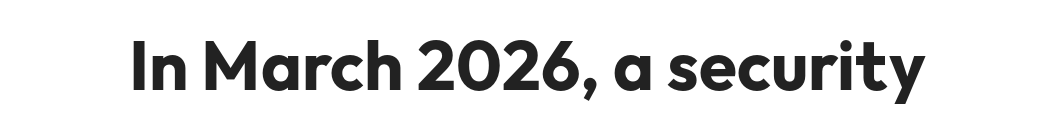
The type sits square on the baseline with zero lean. The sample has been set heavy, in full bold. These lines are rendered in a variable-pitch font. Font category for this specimen: sans-serif. Clear beneath every line of the passage. The letterforms sit shoulder to shoulder at normal distance.
